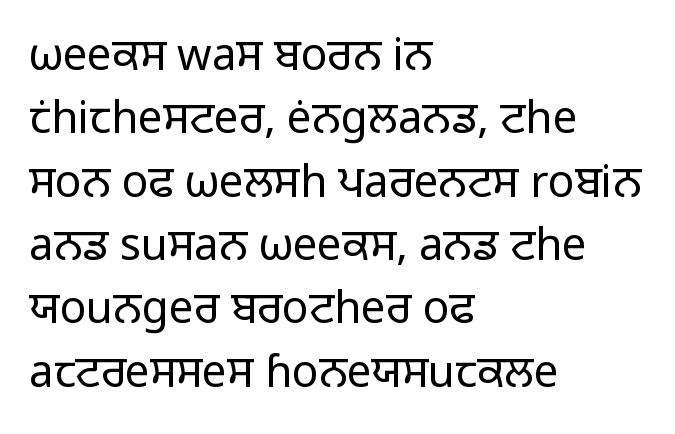
Does extra space separate the letters? No, they use regular spacing. This sample keeps an unexceptional amount of space between lines. The face used here is proportionally spaced, like ordinary book or web type. Short and long lines alike share a common starting point at left. Every character sits straight up, as roman type does. Each stroke keeps to a modest, everyday thickness or less.
